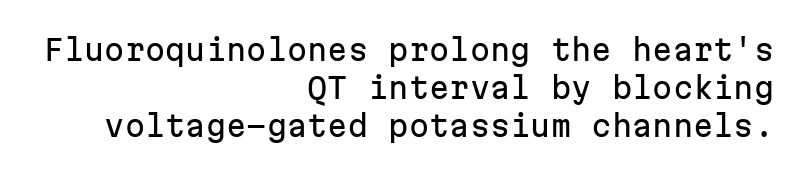
Does the lettering tilt? It doesn't — this is upright. Tracking here is standard; glyphs follow each other at the usual distance. Whoever set this chose a conventional vertical rhythm. This rendering employs a face without finishing strokes, i.e., a sans-serif.
